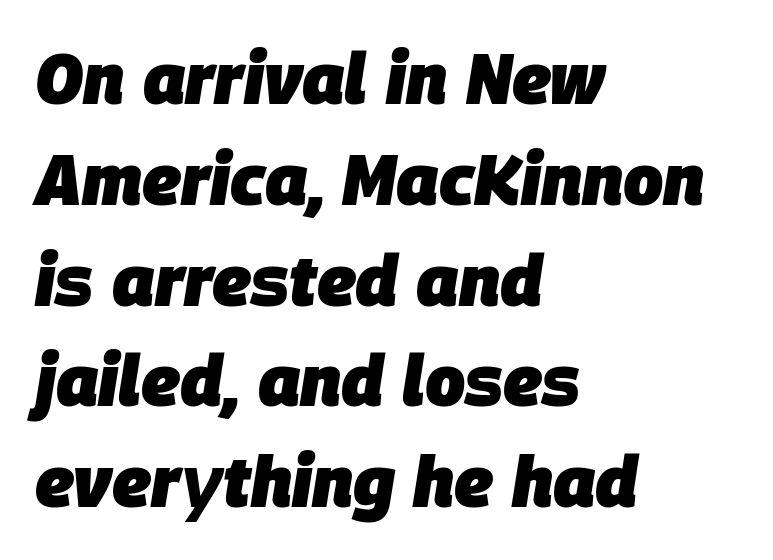
The image shows 71 px heavy type, italic (leaning right); set left-aligned, normal line spacing (1.42x), normal letter spacing, not underlined; low stroke contrast and a large x-height.
